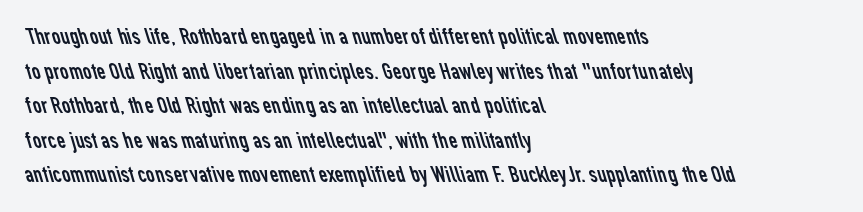
{"bold": "no", "underline": "no", "align": "left", "line_spacing": "normal", "line_spacing_ratio": 1.44, "letter_spacing": "normal", "letter_spacing_em": 0.0, "glyph_px": 24}
